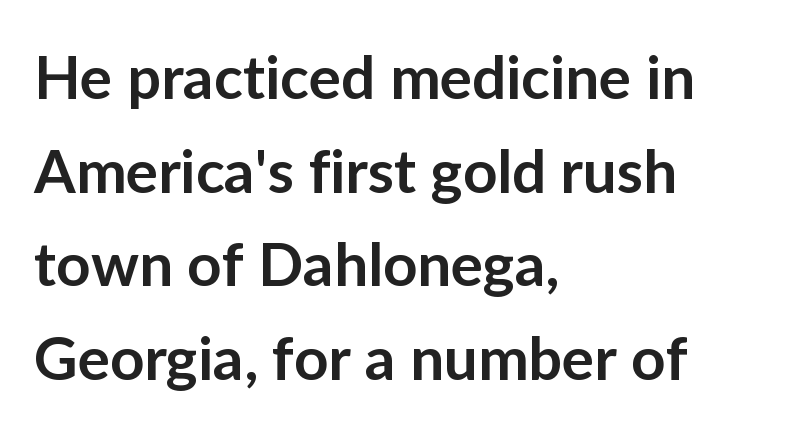
{"serif": "no", "italic": "no", "bold": "semi", "weight": "semibold", "width": "normal", "stroke_contrast": "low", "x_height": "medium", "monospaced": "no", "underline": "no", "align": "left", "line_spacing": "normal", "line_spacing_ratio": 1.56, "letter_spacing": "normal", "letter_spacing_em": 0.0, "glyph_px": 60}
